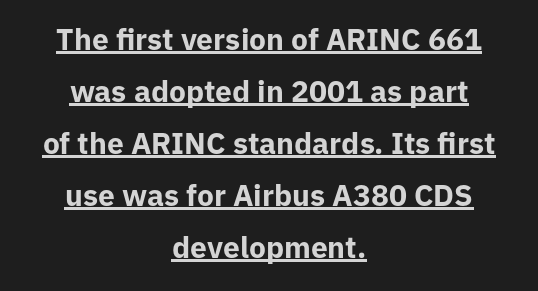
{"serif": "no", "italic": "no", "bold": "yes", "weight": "bold", "width": "normal", "stroke_contrast": "low", "x_height": "medium", "monospaced": "no", "underline": "yes", "align": "center", "line_spacing_ratio": 1.73, "letter_spacing": "normal", "letter_spacing_em": 0.0, "glyph_px": 30}
